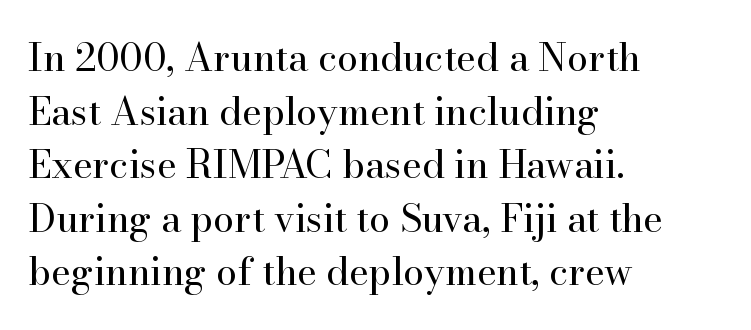
The image shows 38 px regular-weight serif type, upright; set left-aligned, normal line spacing (1.41x), normal letter spacing, not underlined; high stroke contrast and a small x-height.
